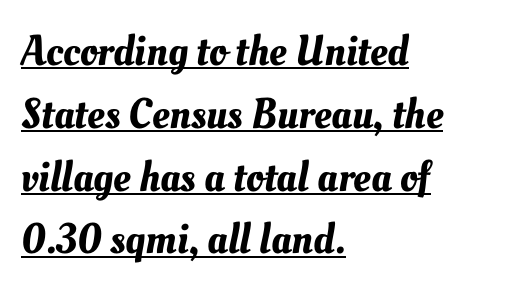
The image shows 43 px text type; set left-aligned, normal line spacing (1.46x), normal letter spacing, underlined; medium stroke contrast and a small x-height.
